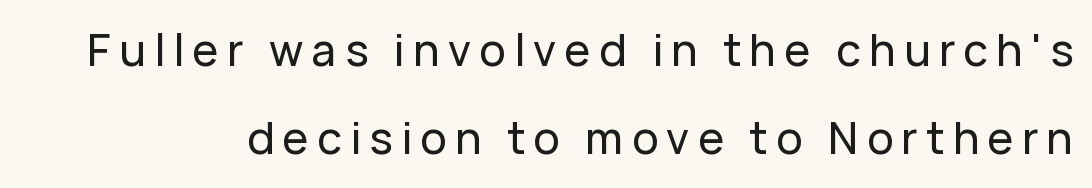
Letters rest on an invisible, unmarked baseline. Character widths vary here, with narrow letters taking less room than wide ones. Observe the absence of serifs on each vertical stroke in this sample. This sample uses an upright cut, with every glyph sitting square on the baseline.
